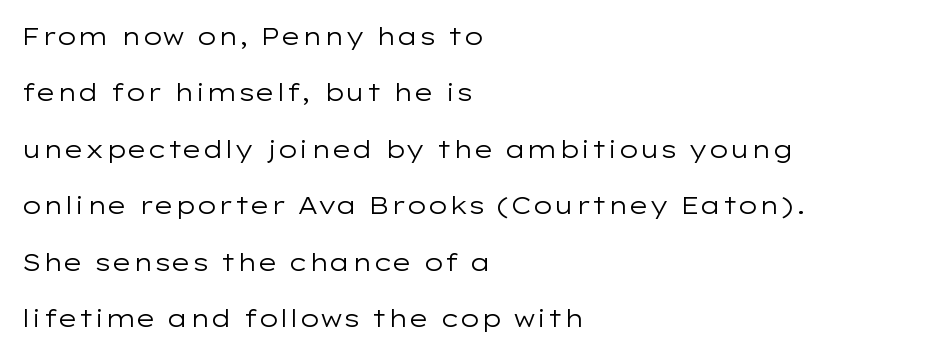
{"italic": "no", "bold": "no", "underline": "no", "align": "left", "line_spacing": "loose", "line_spacing_ratio": 2.35, "letter_spacing": "normal", "letter_spacing_em": 0.0, "glyph_px": 24}
